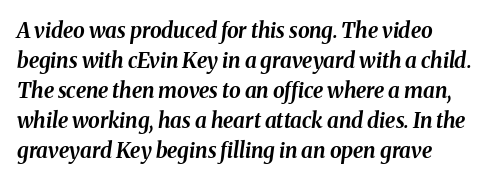
The image shows 21 px bold type, italic (leaning right); set normal line spacing (1.43x), normal letter spacing, not underlined.
